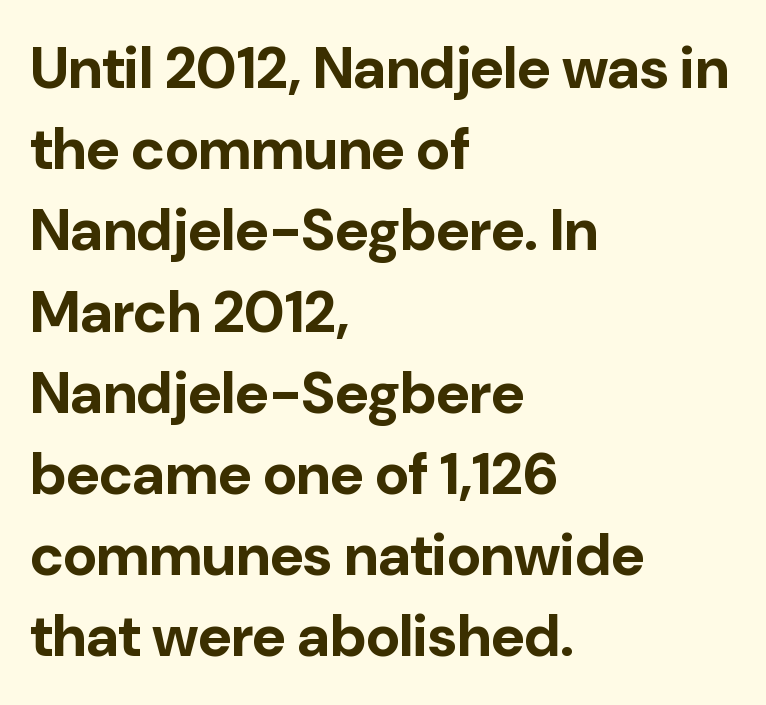
Q: Is the text bold? A: Yes.
Q: Is the text italic (slanted)? A: No, it is upright.
Q: Is the typeface a serif or a sans-serif typeface? A: Sans-serif.
Q: Is the text underlined? A: No.
Q: How is the paragraph aligned? A: Left-aligned.
Q: Is the spacing between letters normal or unusually wide? A: Normal.
Q: Is the spacing between lines tight, normal or loose? A: Normal.
Q: Width (condensed, normal, or wide)? A: Normal.
Q: Stroke contrast? A: Low.
Q: x-height? A: Medium.
Q: Monospaced? A: No.
